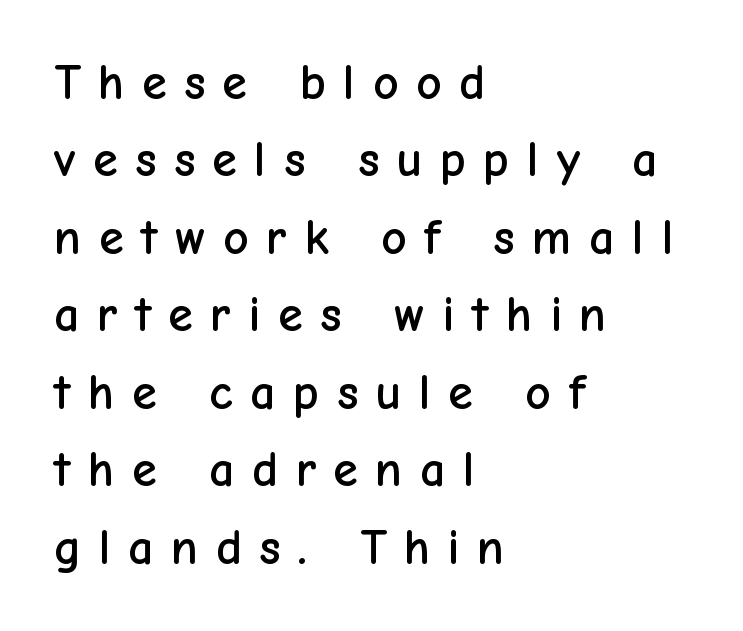
Q: Is the text italic (slanted)? A: No, it is upright.
Q: Is the typeface a serif or a sans-serif typeface? A: Sans-serif.
Q: Is the text underlined? A: No.
Q: How is the paragraph aligned? A: Left-aligned.
Q: Is the spacing between letters normal or unusually wide? A: Unusually wide.
Q: Is the spacing between lines tight, normal or loose? A: Normal.
Q: Width (condensed, normal, or wide)? A: Normal.
Q: Stroke contrast? A: Low.
Q: x-height? A: Medium.
Q: Monospaced? A: No.
